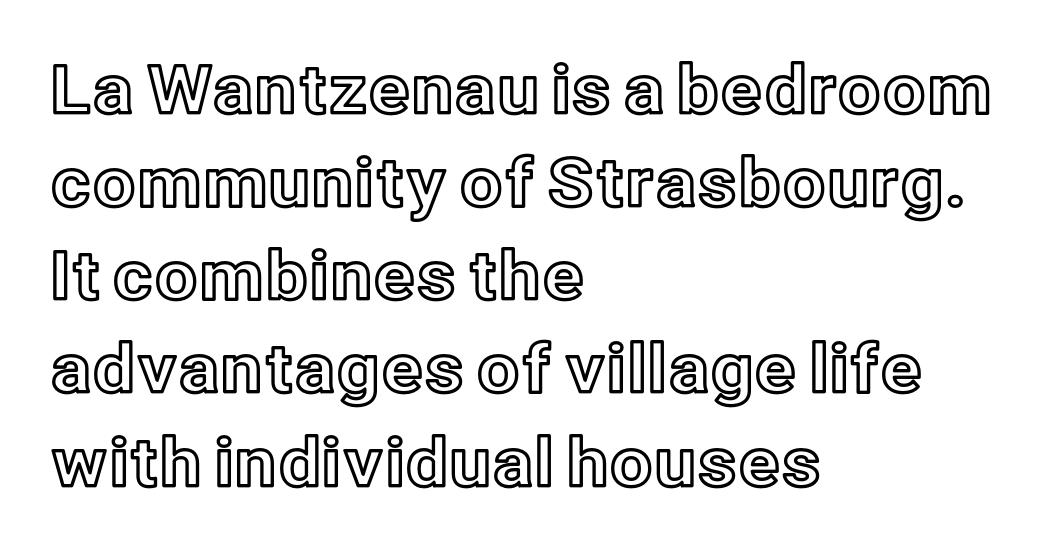
Check under the words: just untouched page. Spacing verdict: proportional, widths tailored to each character. If you measured baseline to baseline, you'd find a middling distance. Notice how the stems are strictly vertical — no italics here. The face used here is rendered with its standard letterfit.
